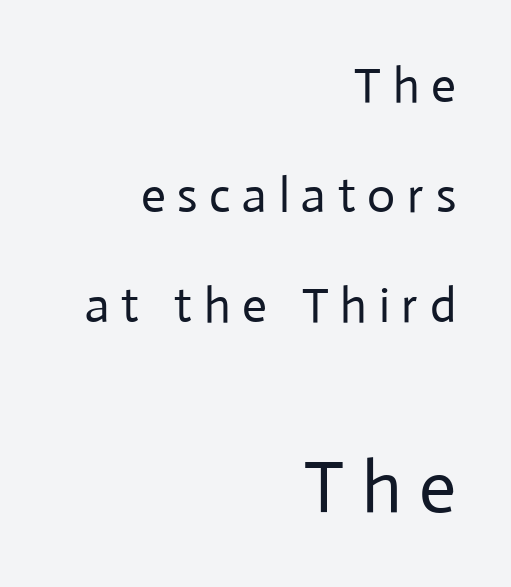
{"serif": "no", "italic": "no", "bold": "no", "weight": "regular", "width": "normal", "stroke_contrast": "low", "x_height": "medium", "monospaced": "no", "underline": "no", "align": "right", "line_spacing": "loose", "line_spacing_ratio": 2.24, "letter_spacing": "wide", "letter_spacing_em": 0.24, "larger_block": "second", "size_ratio": 1.49, "glyph_px": 73}
